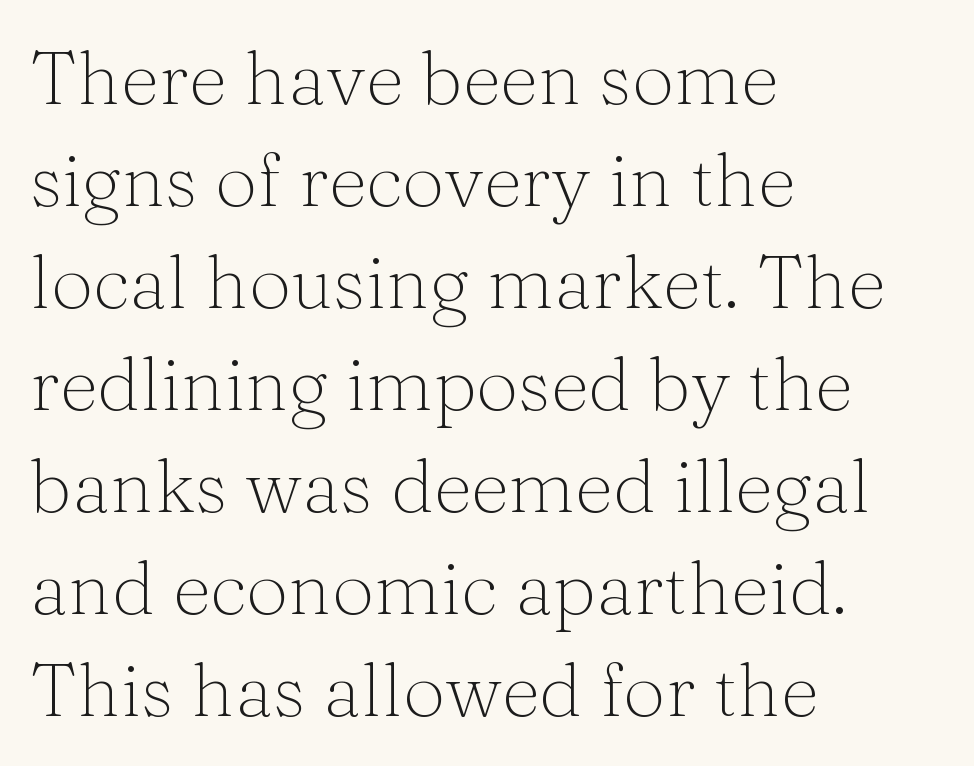
The image shows 75 px light serif type, upright; set left-aligned, normal line spacing (1.36x), normal letter spacing, not underlined; medium stroke contrast and a medium x-height.
